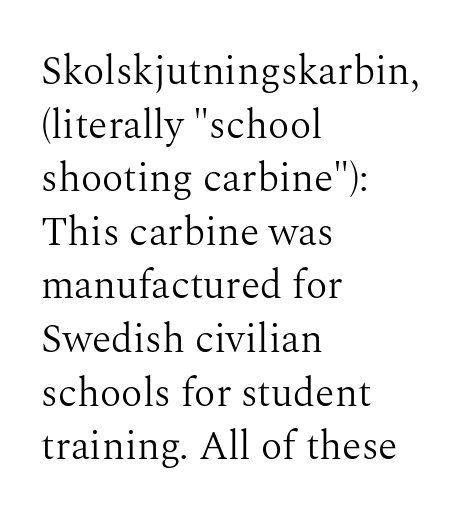
The image shows 40 px light serif type, upright; set left-aligned, normal line spacing (1.34x), normal letter spacing, not underlined; medium stroke contrast and a medium x-height.
